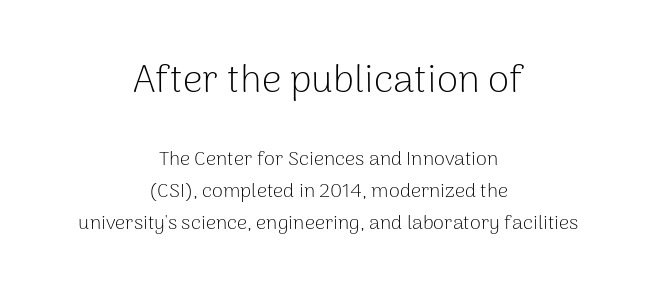
The image shows 39 px light sans-serif type, upright; set centered, normal line spacing (1.59x), normal letter spacing, not underlined; the first (top) block is 1.95x larger; low stroke contrast and a medium x-height.
